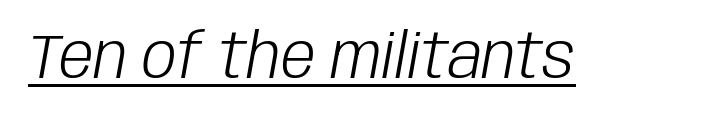
The lettering tilts uniformly, giving the passage an italic look. Observe the ordinary spacing: letters are neighbours, not strangers. The passage shown is not bold in any degree. This sample carries an underscore along the baseline area. Here the designer chose a conventional face with non-uniform glyph widths.
